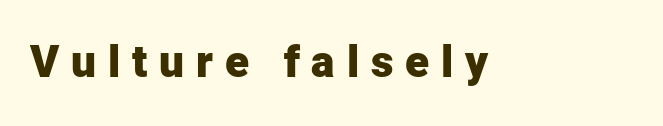
Q: Is the text bold? A: Yes.
Q: Is the text italic (slanted)? A: No, it is upright.
Q: Is the typeface a serif or a sans-serif typeface? A: Sans-serif.
Q: Is the text underlined? A: No.
Q: Is the spacing between letters normal or unusually wide? A: Unusually wide.
Q: Width (condensed, normal, or wide)? A: Normal.
Q: Stroke contrast? A: Low.
Q: x-height? A: Medium.
Q: Monospaced? A: No.
